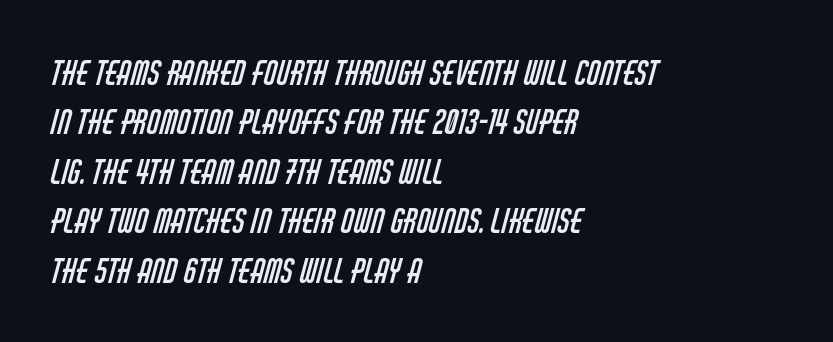
The image shows 33 px regular-weight, condensed sans-serif type; set left-aligned, normal line spacing (1.5x), normal letter spacing, not underlined; low stroke contrast and a large x-height.
